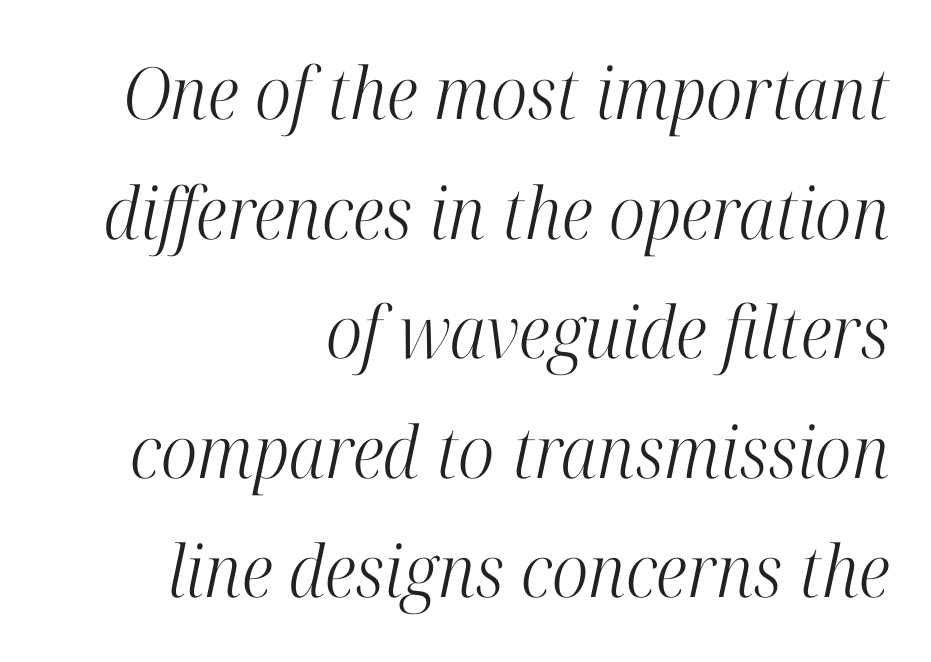
{"serif": "yes", "italic": "yes", "lean": "right", "slant_degrees": 12, "bold": "no", "weight": "light", "width": "condensed", "stroke_contrast": "high", "x_height": "medium", "monospaced": "no", "underline": "no", "align": "right", "line_spacing": "normal", "line_spacing_ratio": 1.66, "letter_spacing": "normal", "letter_spacing_em": 0.0, "glyph_px": 72}
